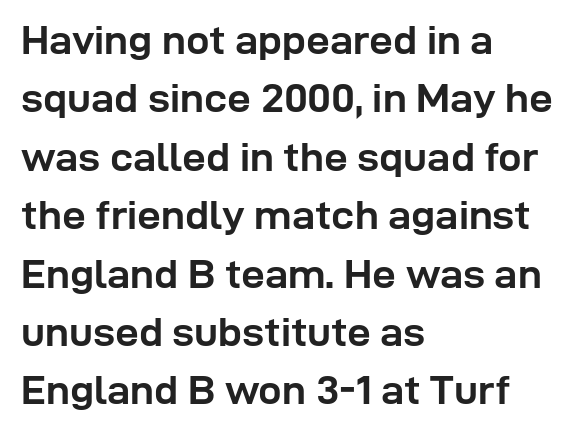
A typesetter would mark this as roman, not italic. This sample uses plain, unmodified letter spacing. The zone under the glyphs is completely vacant. These lines are rendered in a variable-pitch font. Does the copy run flush right? No — it runs flush left. These words are printed bold, with thick strokes throughout.
